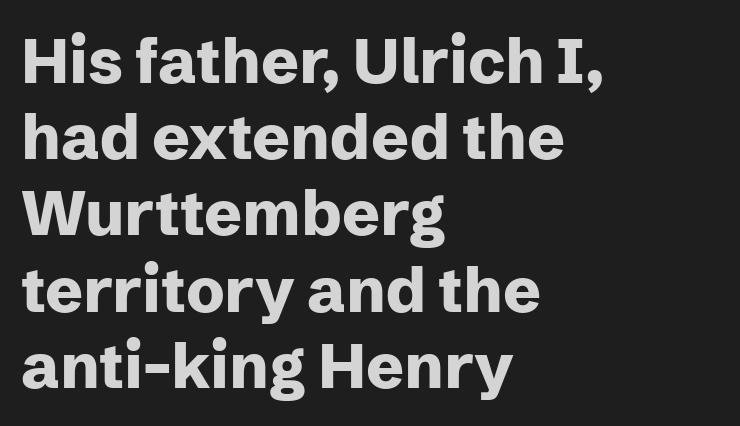
{"serif": "no", "italic": "no", "bold": "yes", "weight": "heavy", "width": "normal", "stroke_contrast": "low", "x_height": "medium", "monospaced": "no", "underline": "no", "align": "left", "line_spacing_ratio": 1.21, "letter_spacing": "normal", "letter_spacing_em": 0.0, "glyph_px": 63}
